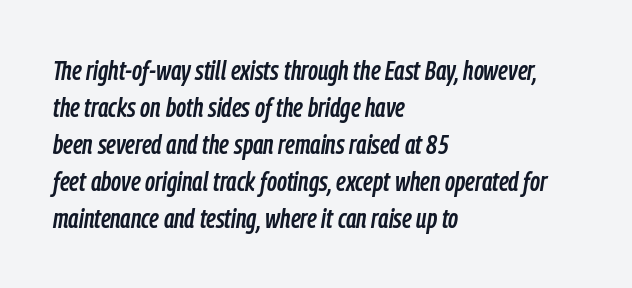
Q: Is the text italic (slanted)? A: Yes, it leans right by about 9 degrees.
Q: Is the text underlined? A: No.
Q: How is the paragraph aligned? A: Left-aligned.
Q: Is the spacing between letters normal or unusually wide? A: Normal.
Q: Is the spacing between lines tight, normal or loose? A: Normal.
